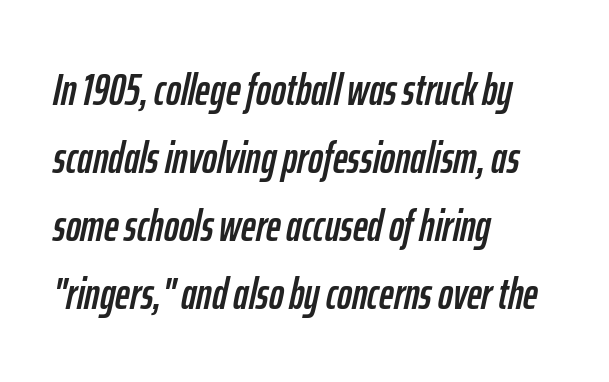
The image shows 45 px condensed type, italic (leaning right); set left-aligned, normal line spacing (1.51x), normal letter spacing, not underlined; low stroke contrast and a medium x-height.
